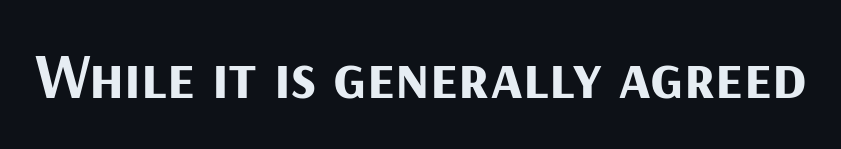
The gaps between neighbouring characters are ordinary and unremarkable. A clean baseline with only descenders dipping below it. The text was rendered using a sans face with plain stroke endings. Weight: bold. Is this a fixed-width face? No — the glyphs have proportional, varying widths. The specimen reads as upright at a glance.
